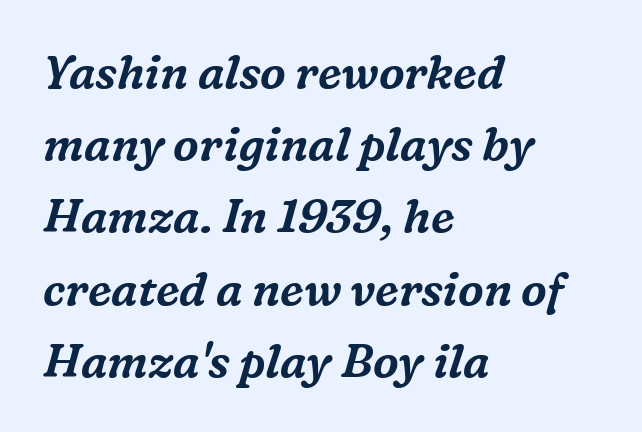
Observe the serifs anchoring each vertical stroke in this sample. An italicized treatment has been applied to the whole sample. Do the characters align in a grid? No, the font is proportional. The string is rendered with underlining switched off. How are the letters spaced? Ordinarily, with no added tracking.
